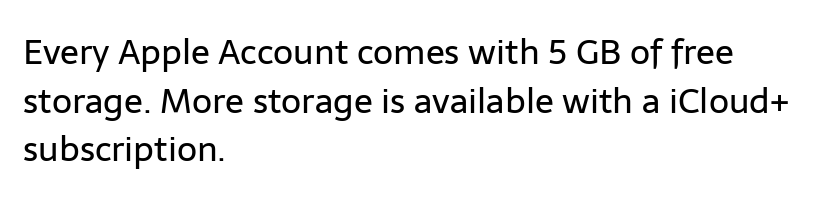
{"serif": "no", "italic": "no", "bold": "no", "weight": "regular", "width": "normal", "stroke_contrast": "low", "x_height": "medium", "monospaced": "no", "underline": "no", "align": "left", "line_spacing": "normal", "line_spacing_ratio": 1.39, "letter_spacing": "normal", "letter_spacing_em": 0.0, "glyph_px": 35}
